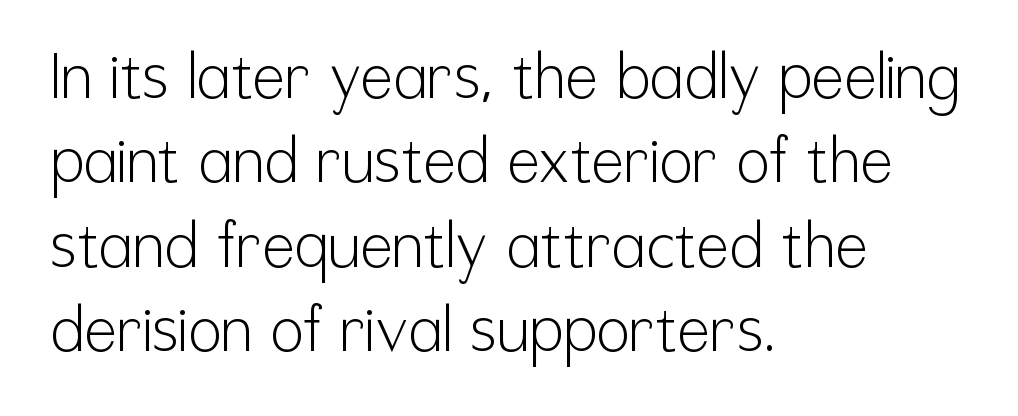
The image shows 62 px light, condensed sans-serif type, upright; set left-aligned, normal line spacing (1.36x), normal letter spacing, not underlined; low stroke contrast and a medium x-height.
